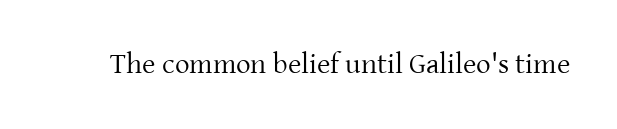
{"serif": "yes", "italic": "no", "bold": "no", "weight": "regular", "width": "normal", "stroke_contrast": "low", "x_height": "medium", "monospaced": "no", "underline": "no", "letter_spacing": "normal", "letter_spacing_em": 0.0, "glyph_px": 29}
